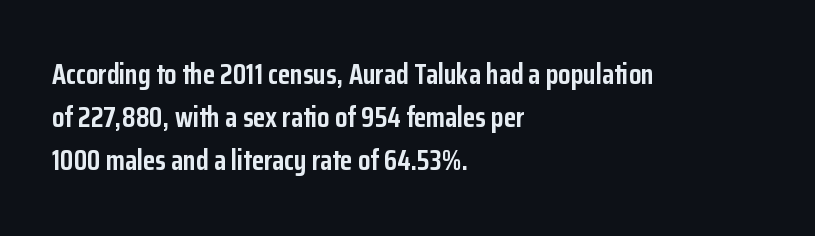
Q: Is the text bold? A: Yes.
Q: Is the text italic (slanted)? A: No, it is upright.
Q: Is the typeface a serif or a sans-serif typeface? A: Sans-serif.
Q: Is the text underlined? A: No.
Q: How is the paragraph aligned? A: Left-aligned.
Q: Is the spacing between letters normal or unusually wide? A: Normal.
Q: Is the spacing between lines tight, normal or loose? A: Normal.
Q: Width (condensed, normal, or wide)? A: Condensed.
Q: Stroke contrast? A: Low.
Q: x-height? A: Medium.
Q: Monospaced? A: No.
